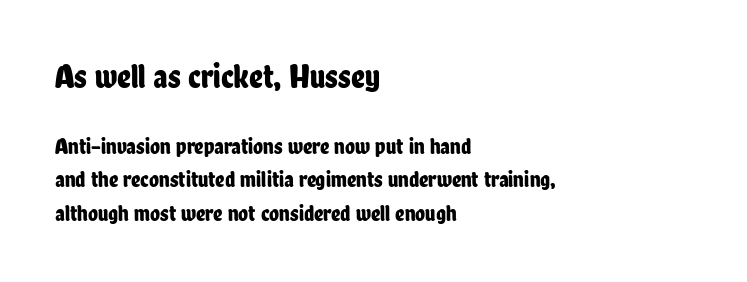
The string is rendered with underlining switched off. Each letter keeps its own natural width here, so spacing adapts to shape. A typesetter would call this zero additional tracking. These lines are composed in type without serifs. Does the copy run flush right? No — it runs flush left.
